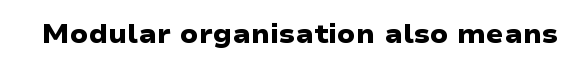
{"bold": "yes", "underline": "no", "letter_spacing": "normal", "letter_spacing_em": 0.0, "glyph_px": 26}
